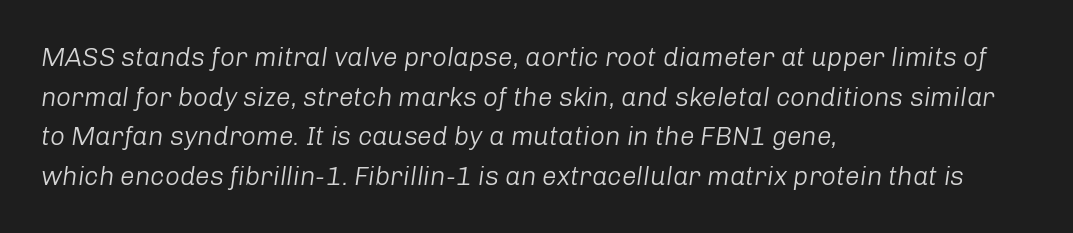
Q: Is the text bold? A: No.
Q: Is the text italic (slanted)? A: Yes, it leans right by about 8 degrees.
Q: Is the text underlined? A: No.
Q: How is the paragraph aligned? A: Left-aligned.
Q: Is the spacing between letters normal or unusually wide? A: Normal.
Q: Is the spacing between lines tight, normal or loose? A: Normal.
